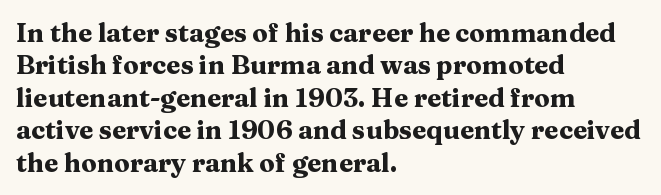
Q: Is the text bold? A: Yes.
Q: Is the text italic (slanted)? A: No, it is upright.
Q: Is the text underlined? A: No.
Q: How is the paragraph aligned? A: Left-aligned.
Q: Is the spacing between letters normal or unusually wide? A: Normal.
Q: Is the spacing between lines tight, normal or loose? A: Normal.
